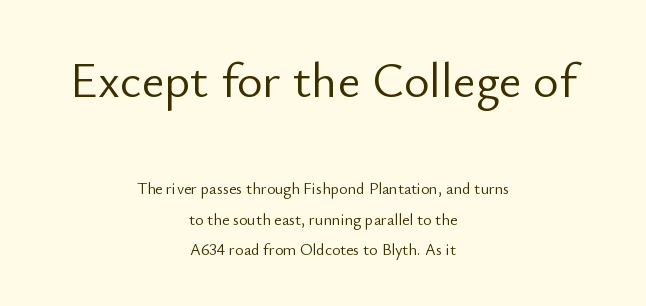
{"serif": "no", "italic": "no", "bold": "no", "weight": "light", "width": "normal", "stroke_contrast": "low", "x_height": "small", "monospaced": "no", "underline": "no", "align": "center", "line_spacing": "loose", "line_spacing_ratio": 1.9, "letter_spacing": "normal", "letter_spacing_em": 0.0, "larger_block": "first", "size_ratio": 3.06, "glyph_px": 49}
